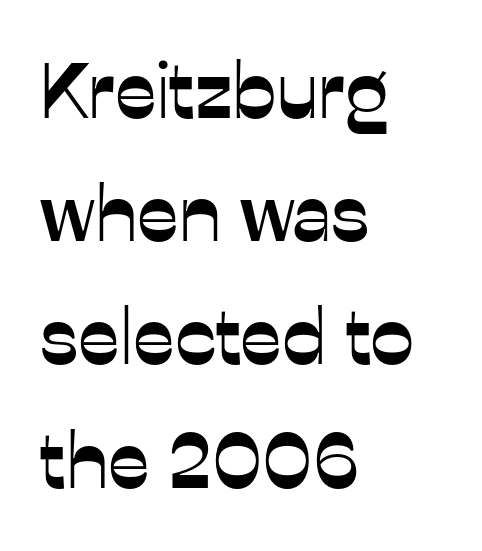
Q: Is the text italic (slanted)? A: No, it is upright.
Q: Is the typeface a serif or a sans-serif typeface? A: Sans-serif.
Q: Is the text underlined? A: No.
Q: How is the paragraph aligned? A: Left-aligned.
Q: Is the spacing between letters normal or unusually wide? A: Normal.
Q: Is the spacing between lines tight, normal or loose? A: Normal.
Q: Width (condensed, normal, or wide)? A: Normal.
Q: Stroke contrast? A: Low.
Q: x-height? A: Medium.
Q: Monospaced? A: No.
